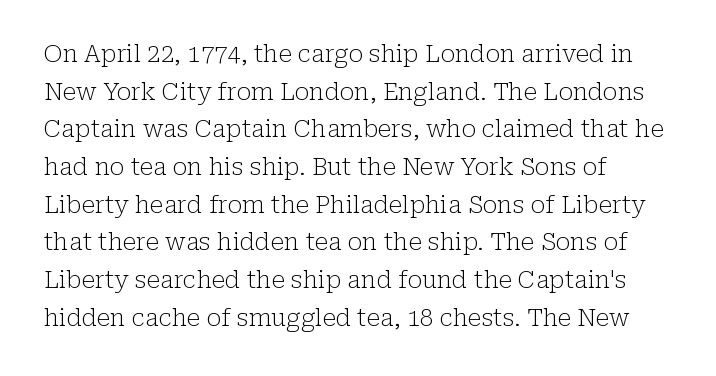
{"italic": "no", "bold": "no", "underline": "no", "align": "left", "line_spacing": "normal", "line_spacing_ratio": 1.57, "letter_spacing": "normal", "letter_spacing_em": 0.0, "glyph_px": 24}
